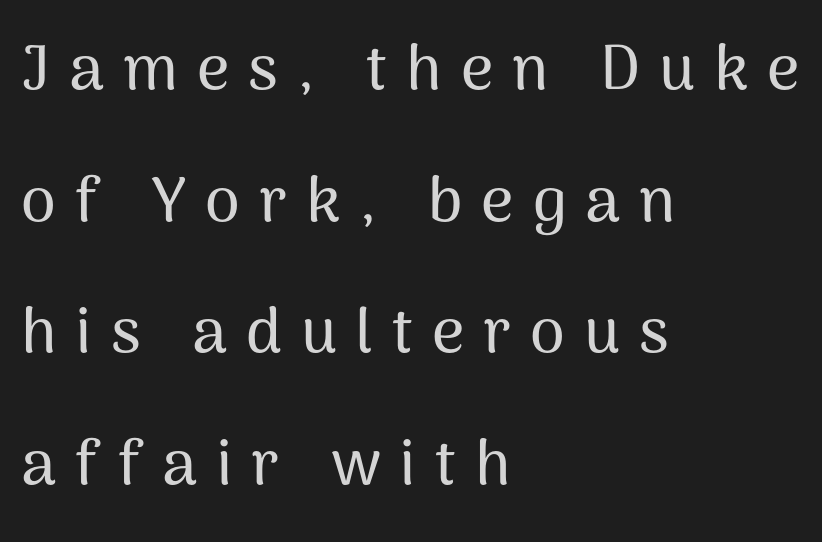
The image shows 63 px sans-serif type, upright; set left-aligned, loose line spacing (2.09x), unusually wide letter spacing (+0.3 em), not underlined; medium stroke contrast and a medium x-height.
